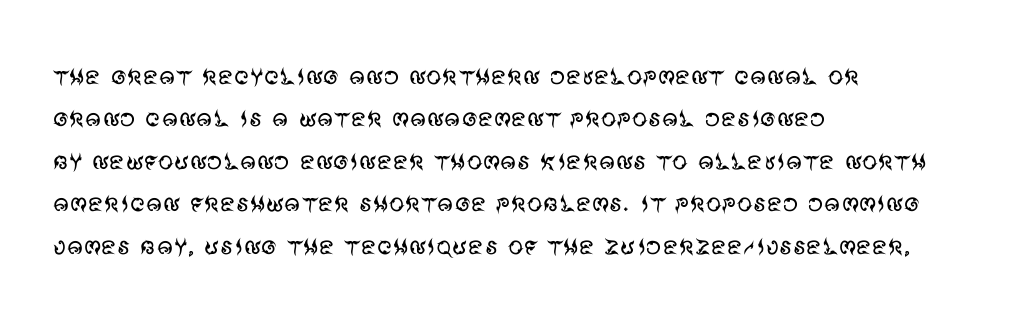
{"serif": "no", "italic": "no", "bold": "no", "weight": "regular", "width": "normal", "stroke_contrast": "medium", "x_height": "large", "monospaced": "no", "underline": "no", "align": "left", "line_spacing": "normal", "line_spacing_ratio": 1.37, "letter_spacing": "normal", "letter_spacing_em": 0.0, "glyph_px": 31}
